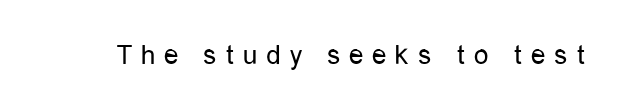
The area under the type is left untouched. Posture: vertical. Tracking here is generous; glyphs stand well apart from one another. The weight tops out at a normal text grade. Type style note: lacks serifs. Note the varied advance widths — an 'i' is clearly narrower than an 'm'.
